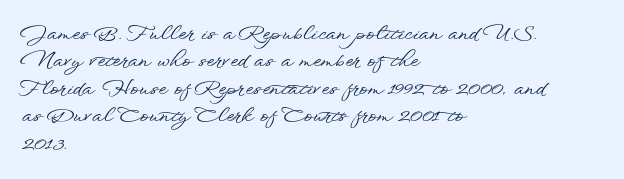
The image shows 20 px text type; set left-aligned, normal line spacing (1.37x), normal letter spacing, not underlined.
